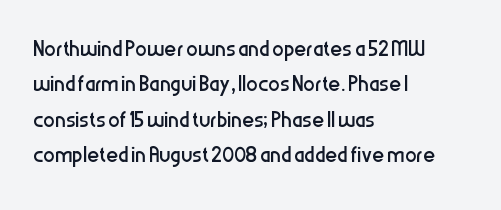
{"serif": "no", "italic": "no", "bold": "no", "weight": "regular", "width": "condensed", "stroke_contrast": "low", "x_height": "medium", "monospaced": "no", "underline": "no", "align": "left", "line_spacing_ratio": 1.22, "letter_spacing": "normal", "letter_spacing_em": 0.0, "glyph_px": 29}
